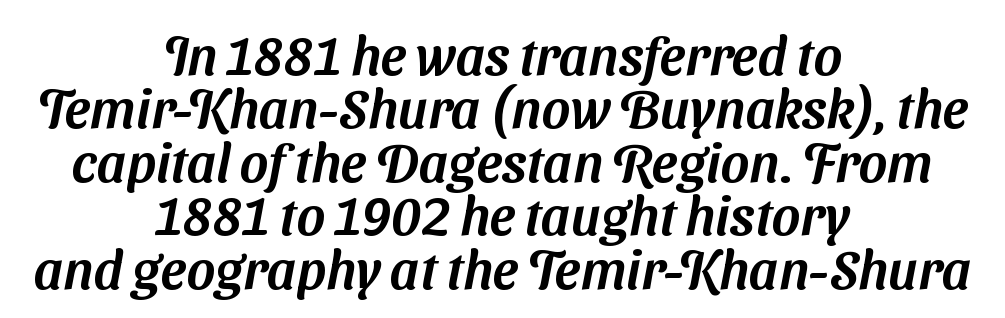
Q: Is the typeface a serif or a sans-serif typeface? A: Sans-serif.
Q: Is the text underlined? A: No.
Q: How is the paragraph aligned? A: Centered.
Q: Is the spacing between letters normal or unusually wide? A: Normal.
Q: Is the spacing between lines tight, normal or loose? A: Tight.
Q: Width (condensed, normal, or wide)? A: Normal.
Q: Stroke contrast? A: Medium.
Q: x-height? A: Medium.
Q: Monospaced? A: No.
